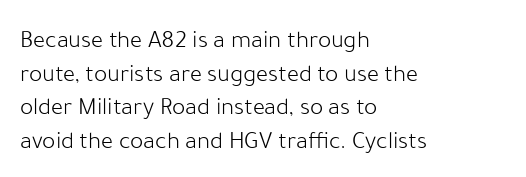
Honestly, there is no underline to notice here at all. When letters stand straight like this, we call the style roman or upright. The passage shown stacks its lines at a standard gap. Horizontal alignment here is leftward, the default for most running prose. Ink coverage per letter is moderate at most.
